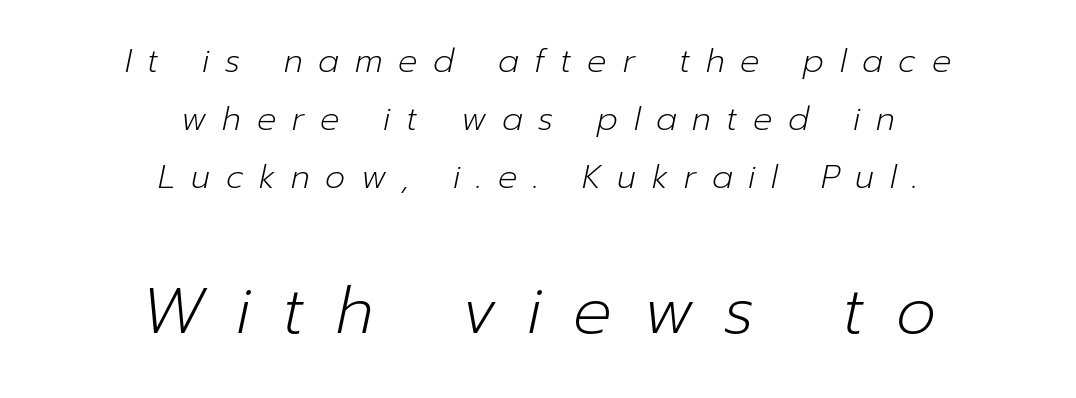
{"italic": "yes", "lean": "right", "slant_degrees": 12, "bold": "no", "weight": "light", "width": "normal", "stroke_contrast": "low", "x_height": "medium", "monospaced": "no", "underline": "no", "align": "center", "line_spacing_ratio": 1.82, "letter_spacing": "wide", "letter_spacing_em": 0.49, "larger_block": "second", "size_ratio": 2.0, "glyph_px": 64}
